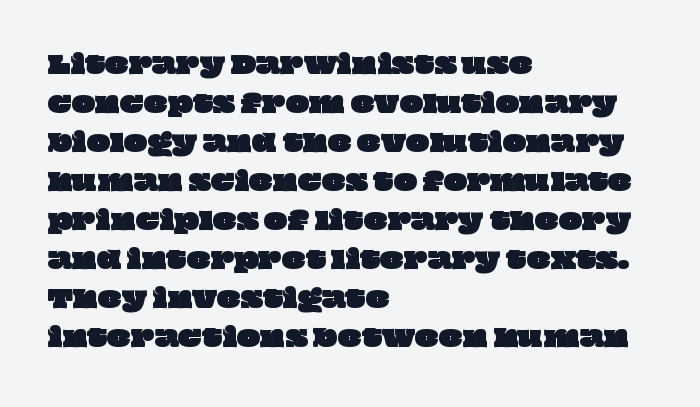
The image shows 25 px text type; set left-aligned, normal line spacing (1.56x), normal letter spacing, not underlined.
